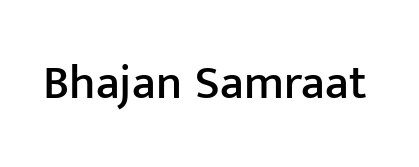
The image shows 48 px sans-serif type, upright; set normal letter spacing, not underlined; low stroke contrast and a medium x-height.
